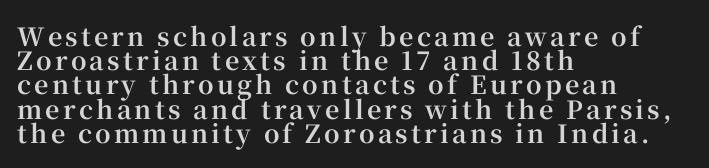
The image shows 25 px bold type, upright; set left-aligned, tight line spacing (0.97x), not underlined.
